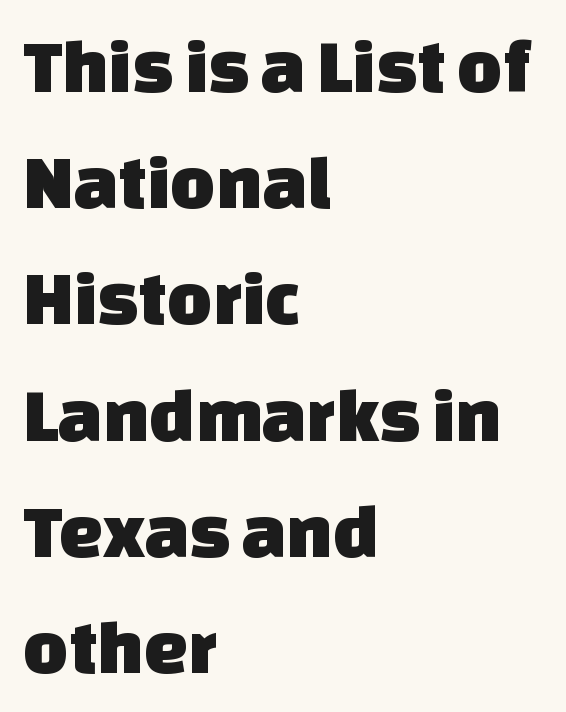
Proportional: the letters do not fall into vertical columns. Check where the strokes stop: nothing finishes them off — pure sans. The vertical gap from one line to the next is medium. Is the block centered? No — it sits flush against the left margin. What stands out about the letter spacing? Nothing — it is the standard amount. Anything drawn beneath the words? Only blank space.
